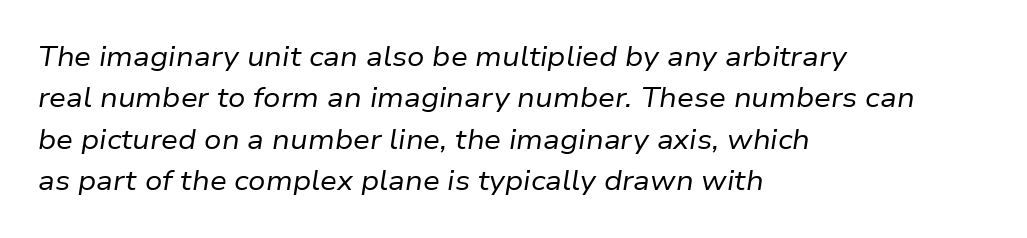
{"italic": "yes", "lean": "right", "slant_degrees": 9, "bold": "no", "underline": "no", "align": "left", "line_spacing": "normal", "line_spacing_ratio": 1.53, "letter_spacing": "normal", "letter_spacing_em": 0.0, "glyph_px": 27}
